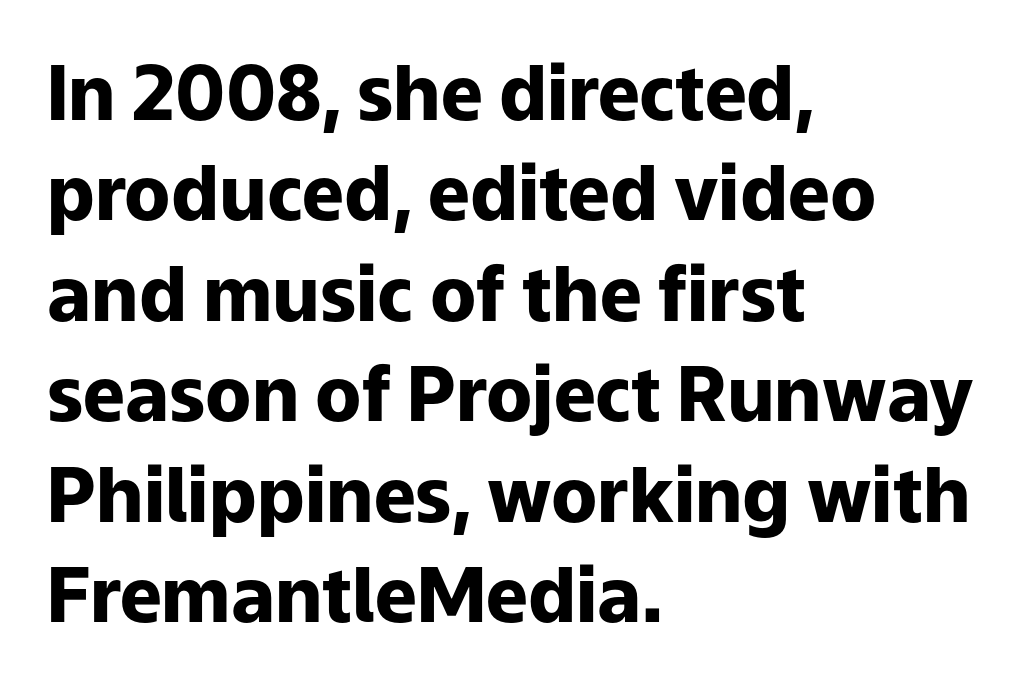
Q: Is the text bold? A: Yes.
Q: Is the text italic (slanted)? A: No, it is upright.
Q: Is the typeface a serif or a sans-serif typeface? A: Sans-serif.
Q: Is the text underlined? A: No.
Q: How is the paragraph aligned? A: Left-aligned.
Q: Is the spacing between letters normal or unusually wide? A: Normal.
Q: Is the spacing between lines tight, normal or loose? A: Normal.
Q: Width (condensed, normal, or wide)? A: Normal.
Q: Stroke contrast? A: Low.
Q: x-height? A: Medium.
Q: Monospaced? A: No.
